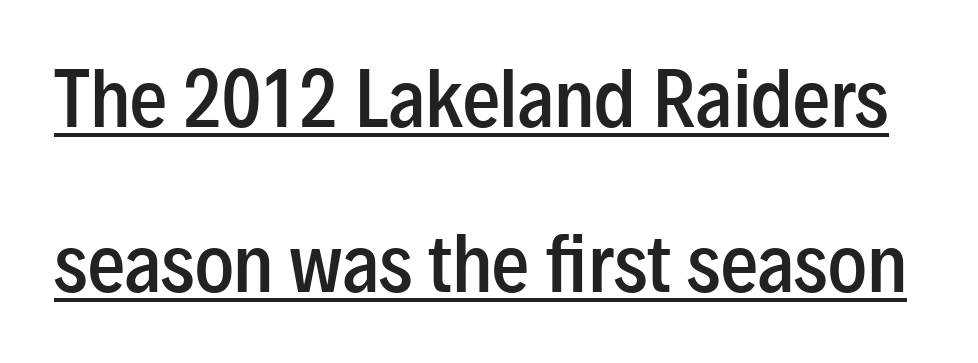
A sans-serif font was chosen for this passage. Stroke thickness is moderately raised; the sample reads as semibold. Notice the wide empty band between every row — that's loose leading. Tall strokes in this sample are plumb rather than angled. Compared with typical body copy, the letter spacing here is the same. The rendered words wear a rule along their underside.
